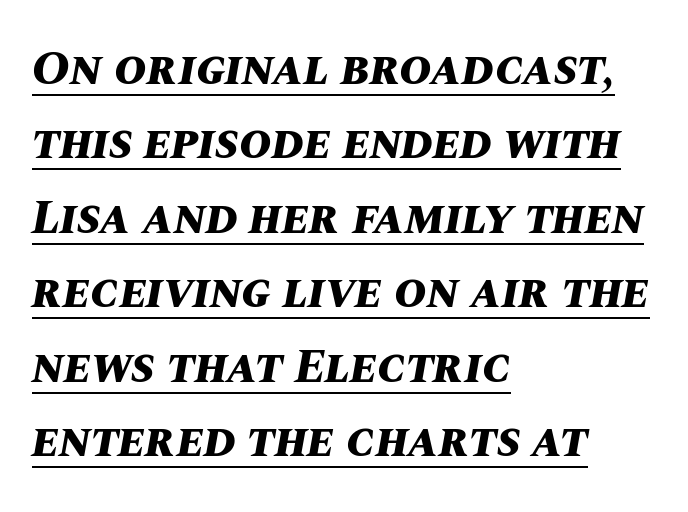
Q: Is the text bold? A: Yes.
Q: Is the text italic (slanted)? A: Yes, it leans right by about 10 degrees.
Q: Is the text underlined? A: Yes.
Q: How is the paragraph aligned? A: Left-aligned.
Q: Is the spacing between letters normal or unusually wide? A: Normal.
Q: Is the spacing between lines tight, normal or loose? A: Normal.
Q: Width (condensed, normal, or wide)? A: Normal.
Q: Stroke contrast? A: Medium.
Q: x-height? A: Large.
Q: Monospaced? A: No.
